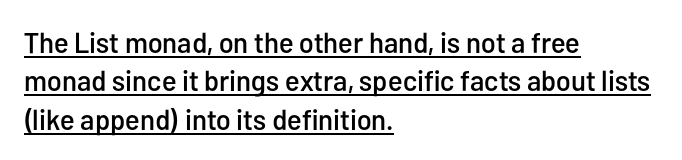
Q: Is the text italic (slanted)? A: No, it is upright.
Q: Is the typeface a serif or a sans-serif typeface? A: Sans-serif.
Q: Is the text underlined? A: Yes.
Q: How is the paragraph aligned? A: Left-aligned.
Q: Is the spacing between letters normal or unusually wide? A: Normal.
Q: Is the spacing between lines tight, normal or loose? A: Normal.
Q: Width (condensed, normal, or wide)? A: Condensed.
Q: Stroke contrast? A: Low.
Q: x-height? A: Medium.
Q: Monospaced? A: No.
